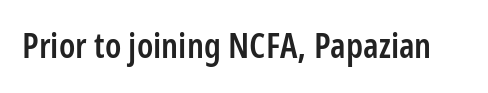
Q: Is the text bold? A: Semi-bold.
Q: Is the text italic (slanted)? A: No, it is upright.
Q: Is the typeface a serif or a sans-serif typeface? A: Sans-serif.
Q: Is the text underlined? A: No.
Q: Is the spacing between letters normal or unusually wide? A: Normal.
Q: Width (condensed, normal, or wide)? A: Condensed.
Q: Stroke contrast? A: Low.
Q: x-height? A: Medium.
Q: Monospaced? A: No.
